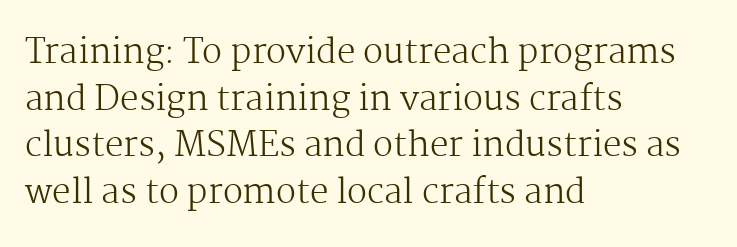
{"serif": "yes", "italic": "no", "bold": "no", "weight": "regular", "width": "normal", "stroke_contrast": "medium", "x_height": "medium", "monospaced": "no", "underline": "no", "align": "left", "line_spacing": "normal", "line_spacing_ratio": 1.41, "letter_spacing": "normal", "letter_spacing_em": 0.0, "glyph_px": 33}
